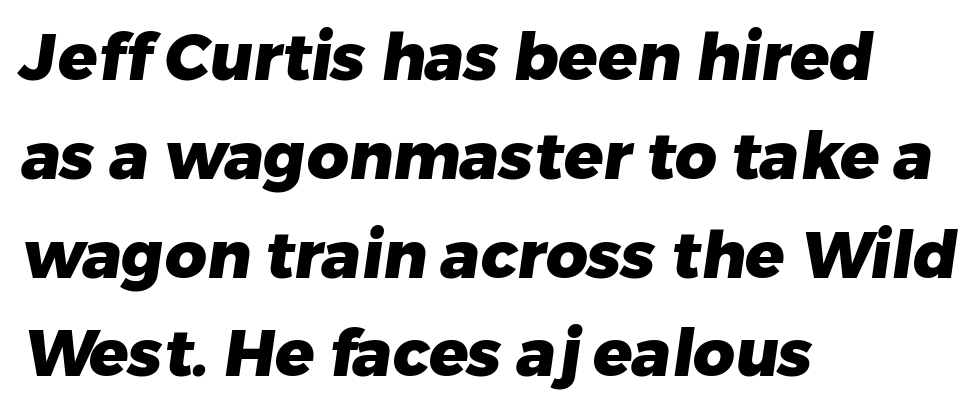
The image shows 65 px heavy sans-serif type; set left-aligned, normal line spacing (1.52x), normal letter spacing, not underlined; low stroke contrast and a medium x-height.
